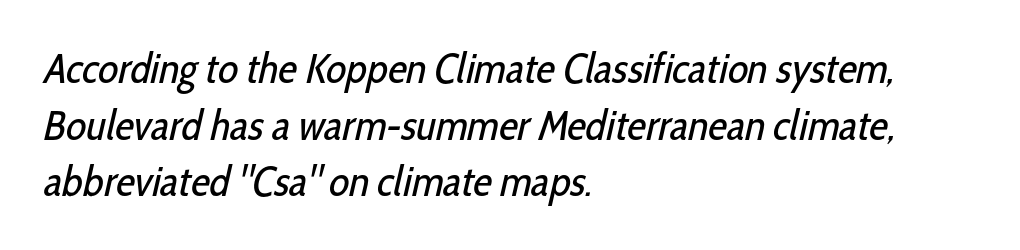
Is the stroke heavy? The answer is a plain regular-or-lighter. The face used here is a sans, in the tradition of grotesques and geometrics. A bare baseline throughout the passage. These lines stack with their left ends in a neat column. Is the letter spacing exaggerated? No — it looks like the ordinary default.
